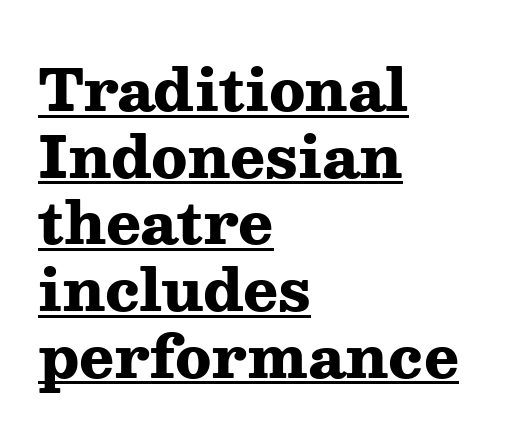
{"serif": "yes", "italic": "no", "bold": "yes", "weight": "heavy", "width": "wide", "stroke_contrast": "medium", "x_height": "medium", "monospaced": "no", "underline": "yes", "align": "left", "line_spacing": "tight", "line_spacing_ratio": 1.15, "letter_spacing": "normal", "letter_spacing_em": 0.0, "glyph_px": 58}
